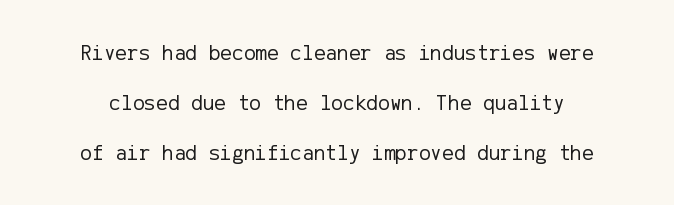
The image shows 22 px text type, upright; set centered, loose line spacing (2.27x), normal letter spacing, not underlined.
